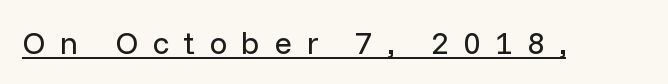
{"serif": "no", "italic": "no", "bold": "no", "weight": "regular", "width": "normal", "stroke_contrast": "low", "x_height": "medium", "monospaced": "no", "underline": "yes", "letter_spacing": "wide", "letter_spacing_em": 0.45, "glyph_px": 32}
